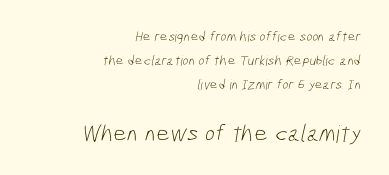
{"bold": "no", "underline": "no", "align": "right", "line_spacing_ratio": 1.73, "letter_spacing": "normal", "letter_spacing_em": 0.0, "larger_block": "second", "size_ratio": 1.71, "glyph_px": 24}
